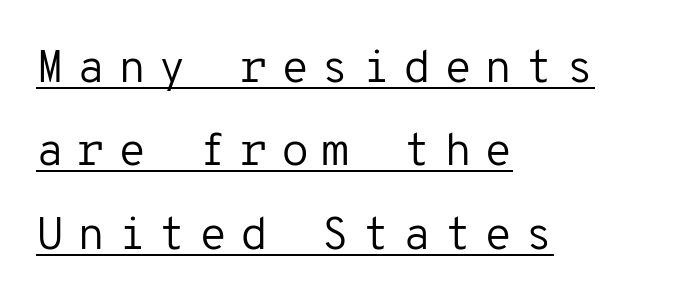
The compositor pushed each line to the left boundary. Emphasis is given by a line drawn under the lettering. These lines were composed using upright roman letters. Stems and bowls with no extra thickness — not bold. Check where the strokes stop: nothing finishes them off — pure sans.
